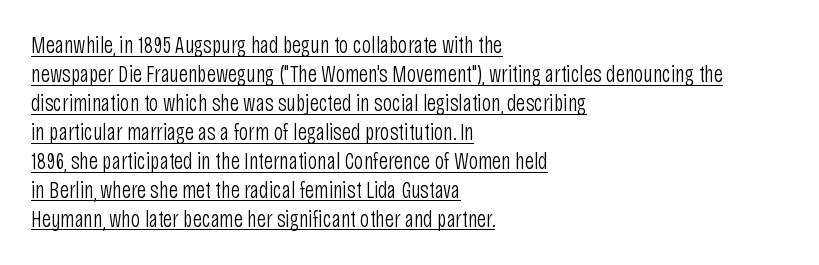
The image shows 23 px text type, upright; set left-aligned, normal line spacing (1.26x), normal letter spacing, underlined.
